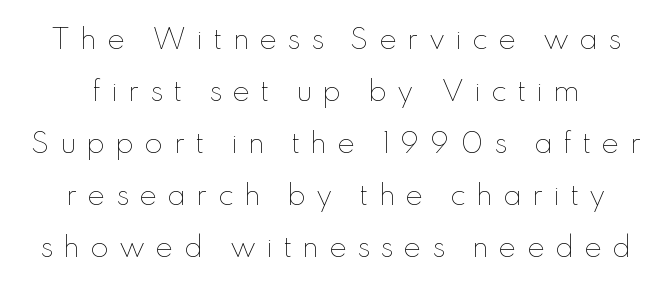
The image shows 27 px text type, upright; set loose line spacing (1.93x), unusually wide letter spacing (+0.37 em), not underlined.
